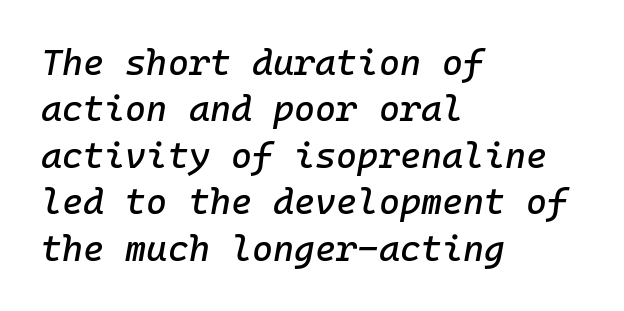
The passage is arranged the way most books set body copy — flush left. The rendering uses typewriter-style spacing with identical character cells. Inter-character spacing is left at the font's built-in metrics. Italic? Definitely — the glyphs are oblique. Reading down the column, the eye jumps a familiar distance to each next line.
